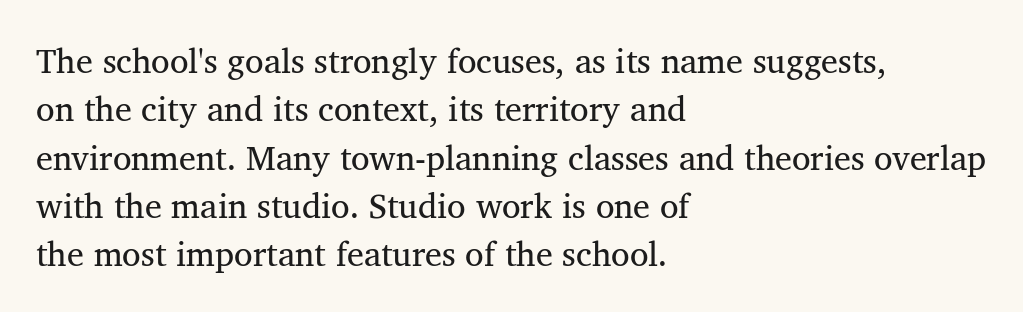
These lines are rendered in a variable-pitch font. What stands out about the letter spacing? Nothing — it is the standard amount. The face looks like a standard text weight, possibly lighter. Whoever set this chose a conventional vertical rhythm.
